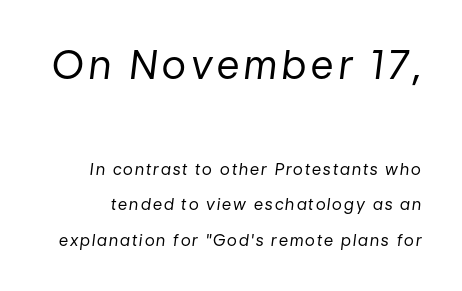
The image shows 39 px regular-weight type, italic (leaning right); set loose line spacing (2.22x), not underlined; the first (top) block is 2.44x larger; low stroke contrast and a medium x-height.
